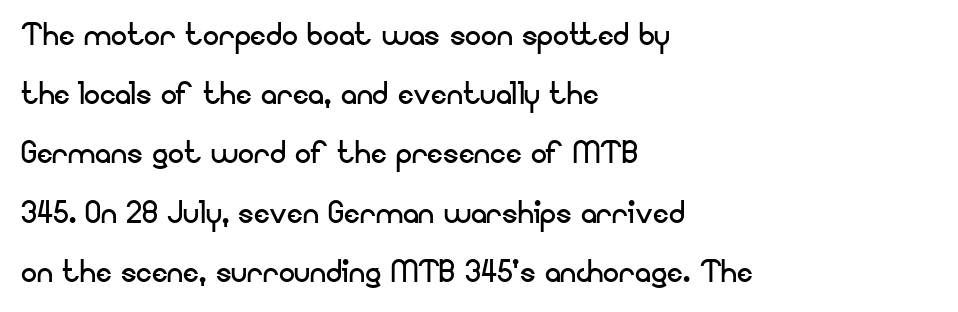
{"serif": "no", "italic": "no", "bold": "no", "weight": "regular", "width": "normal", "stroke_contrast": "low", "x_height": "small", "monospaced": "no", "underline": "no", "align": "left", "line_spacing": "normal", "line_spacing_ratio": 1.48, "letter_spacing": "normal", "letter_spacing_em": 0.0, "glyph_px": 40}
